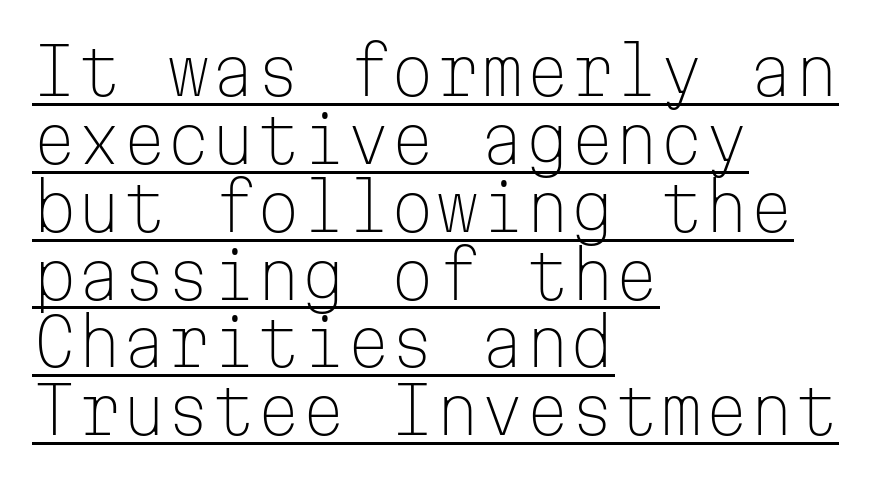
The image shows 64 px light sans-serif type, upright, monospaced; set left-aligned, tight line spacing (1.06x), normal letter spacing, underlined; low stroke contrast and a medium x-height.
